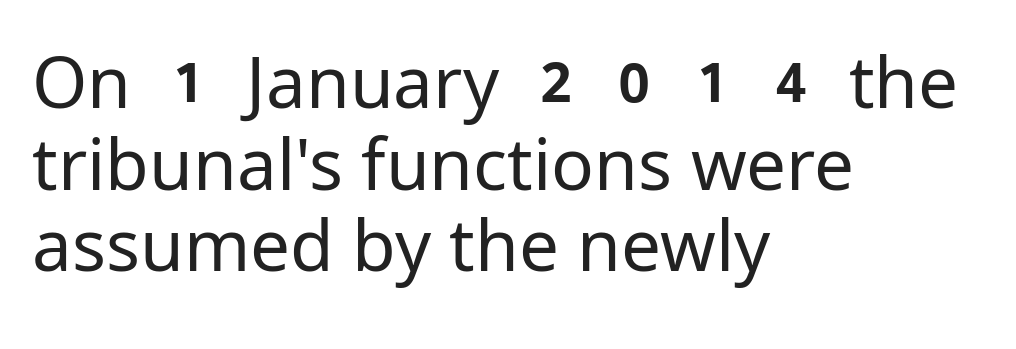
{"serif": "no", "italic": "no", "bold": "no", "weight": "regular", "width": "normal", "stroke_contrast": "low", "x_height": "medium", "monospaced": "no", "underline": "no", "align": "left", "line_spacing": "tight", "line_spacing_ratio": 1.15, "letter_spacing": "normal", "letter_spacing_em": 0.0, "glyph_px": 71}
